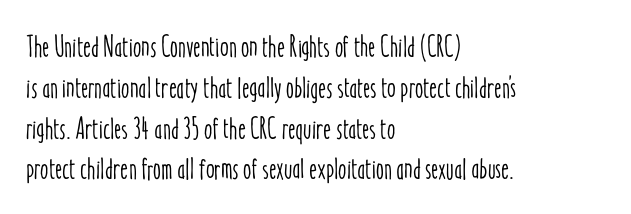
{"italic": "no", "width": "condensed", "stroke_contrast": "low", "x_height": "medium", "monospaced": "no", "underline": "no", "align": "left", "line_spacing": "normal", "line_spacing_ratio": 1.36, "letter_spacing": "normal", "letter_spacing_em": 0.0, "glyph_px": 30}
